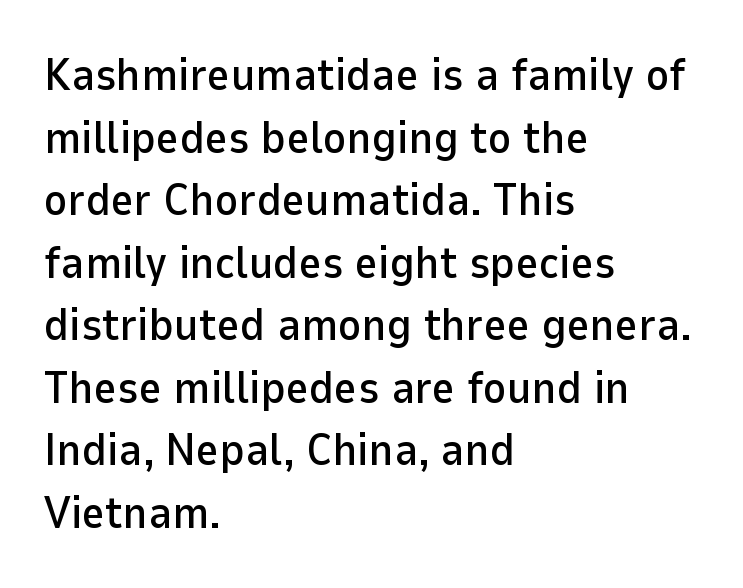
Do the letters lean? They stand straight. A typesetter would call this proportional, since set widths differ per character. Unlike a traditional serif, this face leaves its strokes unadorned. This sample keeps an unexceptional amount of space between lines.
